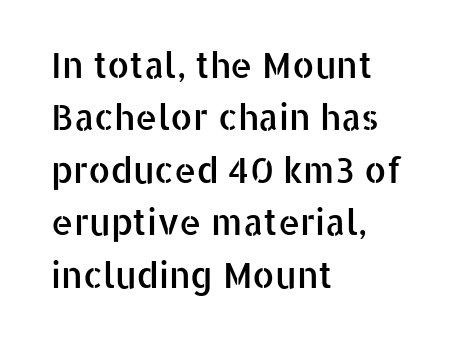
The image shows 35 px sans-serif type, upright; set left-aligned, normal line spacing (1.5x), normal letter spacing, not underlined; low stroke contrast and a medium x-height.
